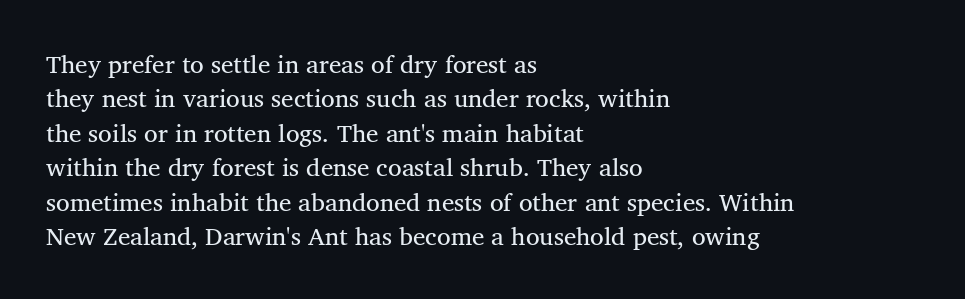
The image shows 25 px text type, upright; set left-aligned, normal line spacing (1.38x), normal letter spacing, not underlined.
